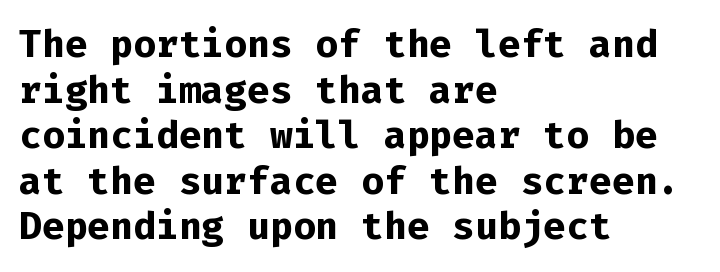
The image shows 38 px bold sans-serif type, upright, monospaced; set left-aligned, line spacing 1.2x, normal letter spacing, not underlined; low stroke contrast and a medium x-height.
